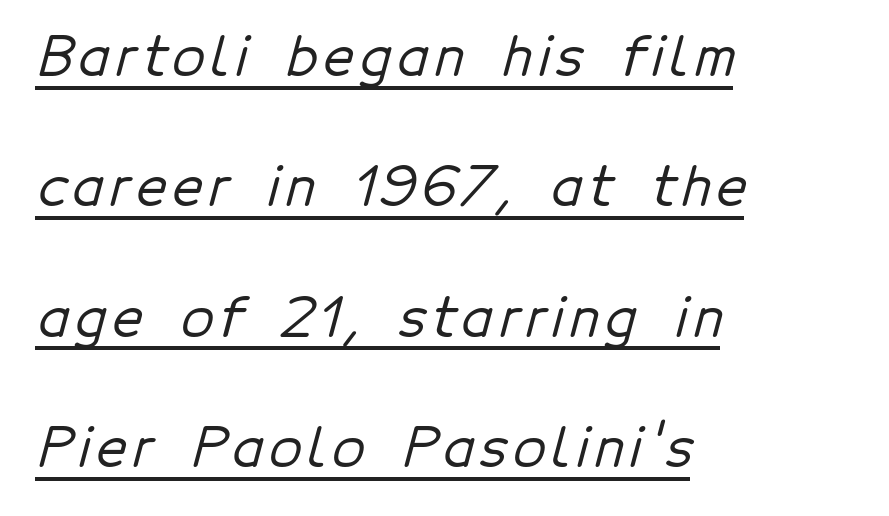
Q: Is the typeface a serif or a sans-serif typeface? A: Sans-serif.
Q: Is the text underlined? A: Yes.
Q: How is the paragraph aligned? A: Left-aligned.
Q: Is the spacing between lines tight, normal or loose? A: Loose.
Q: Width (condensed, normal, or wide)? A: Normal.
Q: Stroke contrast? A: Low.
Q: x-height? A: Medium.
Q: Monospaced? A: No.
